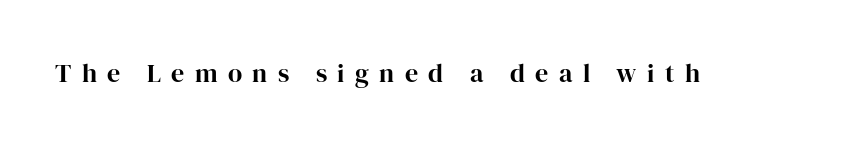
{"italic": "no", "underline": "no", "letter_spacing": "wide", "letter_spacing_em": 0.4, "glyph_px": 26}
